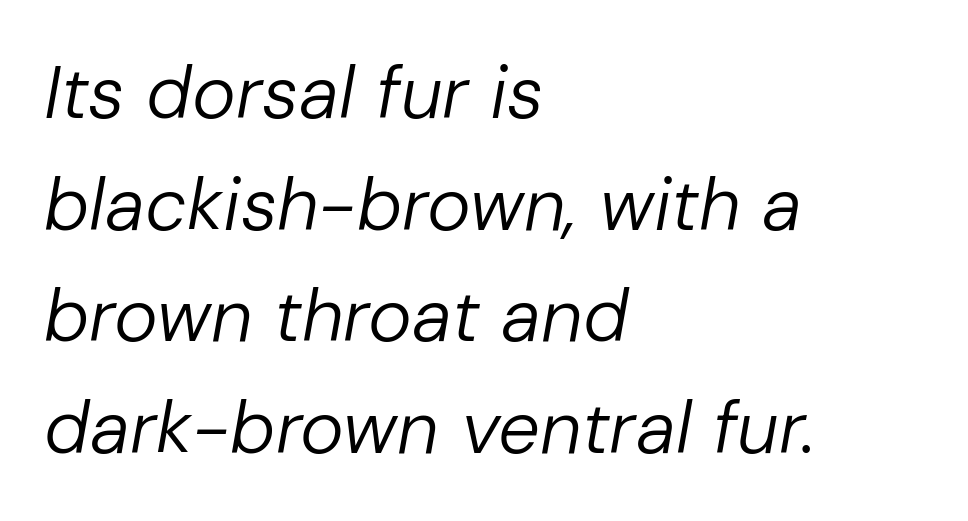
A typesetter would call this proportional, since set widths differ per character. Short note: letters normally spaced. The baseline area is clear. The rows are spaced the way most documents space them.
